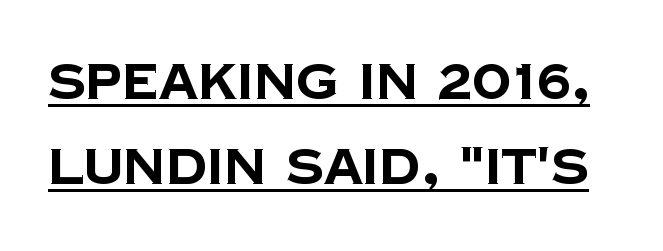
Q: Is the text bold? A: Yes.
Q: Is the typeface a serif or a sans-serif typeface? A: Sans-serif.
Q: Is the text underlined? A: Yes.
Q: Is the spacing between letters normal or unusually wide? A: Normal.
Q: Width (condensed, normal, or wide)? A: Normal.
Q: Stroke contrast? A: Low.
Q: x-height? A: Large.
Q: Monospaced? A: No.
